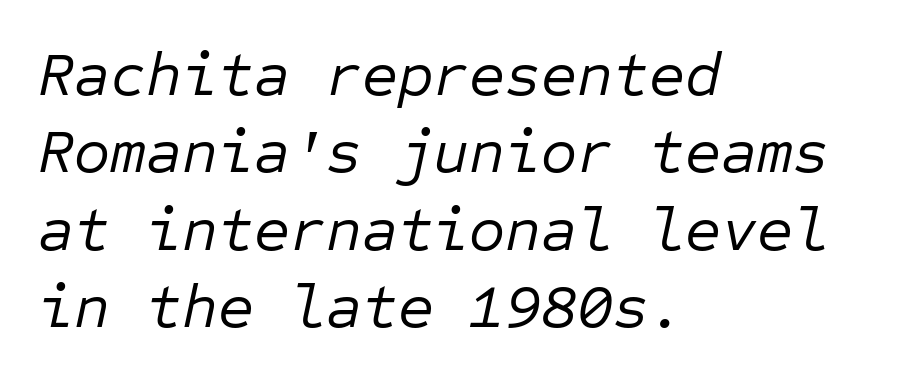
Q: Is the text bold? A: No.
Q: Is the text italic (slanted)? A: Yes, it leans right by about 12 degrees.
Q: Is the text underlined? A: No.
Q: How is the paragraph aligned? A: Left-aligned.
Q: Is the spacing between letters normal or unusually wide? A: Normal.
Q: Is the spacing between lines tight, normal or loose? A: Normal.
Q: Width (condensed, normal, or wide)? A: Normal.
Q: Stroke contrast? A: Low.
Q: x-height? A: Medium.
Q: Monospaced? A: Yes.
